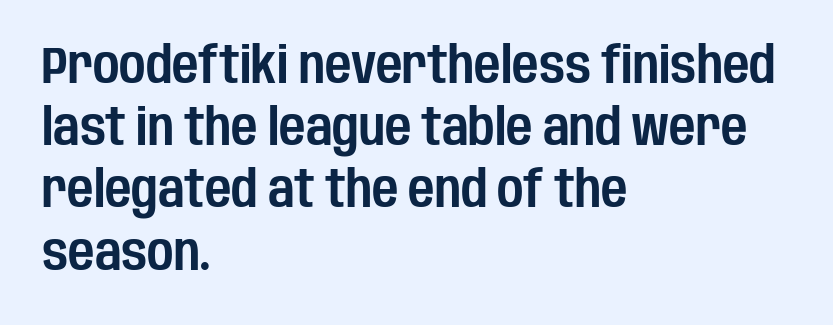
Q: Is the text italic (slanted)? A: No, it is upright.
Q: Is the typeface a serif or a sans-serif typeface? A: Sans-serif.
Q: Is the text underlined? A: No.
Q: How is the paragraph aligned? A: Left-aligned.
Q: Is the spacing between letters normal or unusually wide? A: Normal.
Q: Width (condensed, normal, or wide)? A: Condensed.
Q: Stroke contrast? A: Low.
Q: x-height? A: Large.
Q: Monospaced? A: No.
